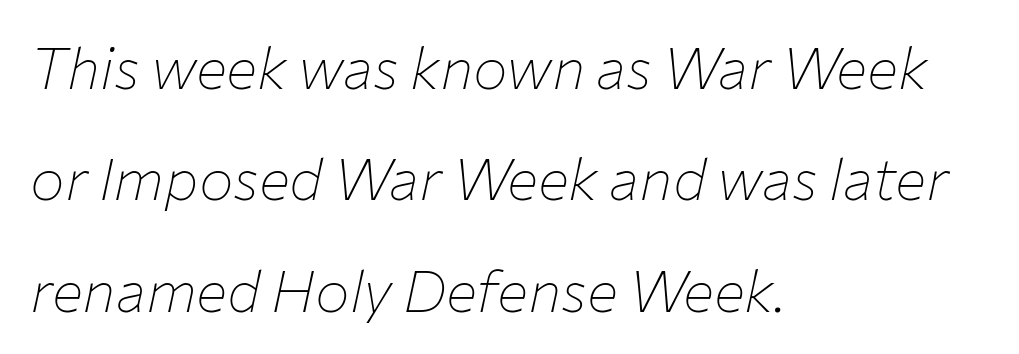
The image shows 58 px thin type, italic (leaning right); set left-aligned, loose line spacing (1.92x), normal letter spacing, not underlined; low stroke contrast and a medium x-height.
